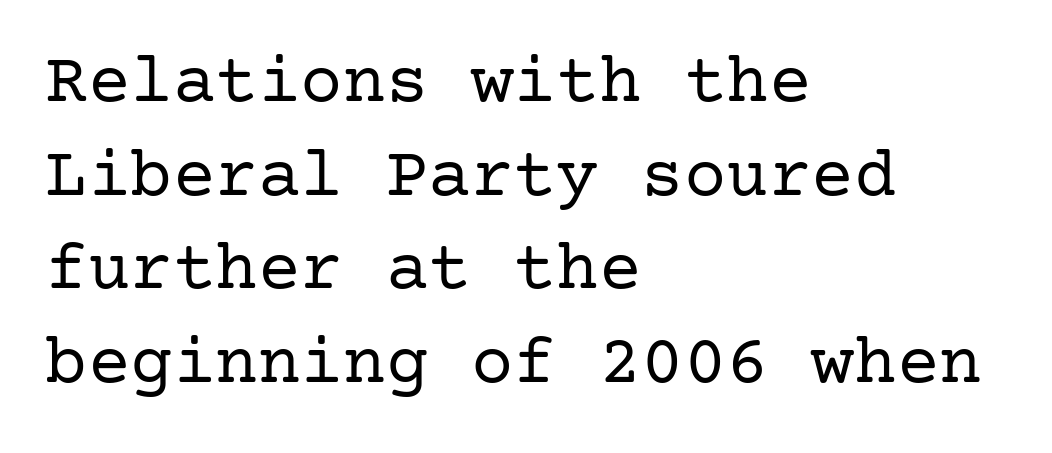
In terms of letterform style, serifs are clearly present. Weight: not bold — regular or lighter. Each row of text sits above clean, open space. Caption: standard tracking, unaltered.
